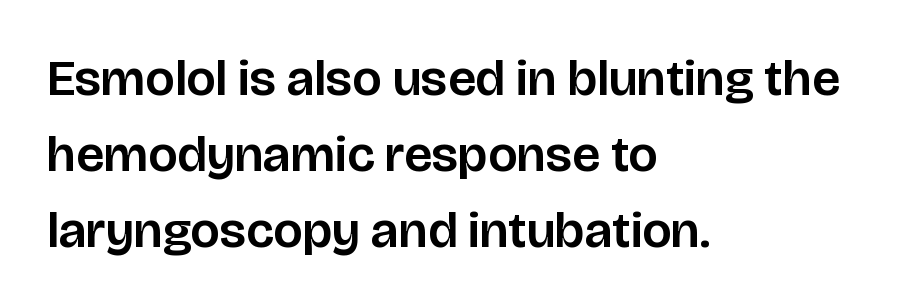
Tracking here is standard; glyphs follow each other at the usual distance. Descender tails drop into unmarked territory. Nope, no serifs anywhere on these letters. The lines are quadded left. The face used here is proportionally spaced, like ordinary book or web type.
